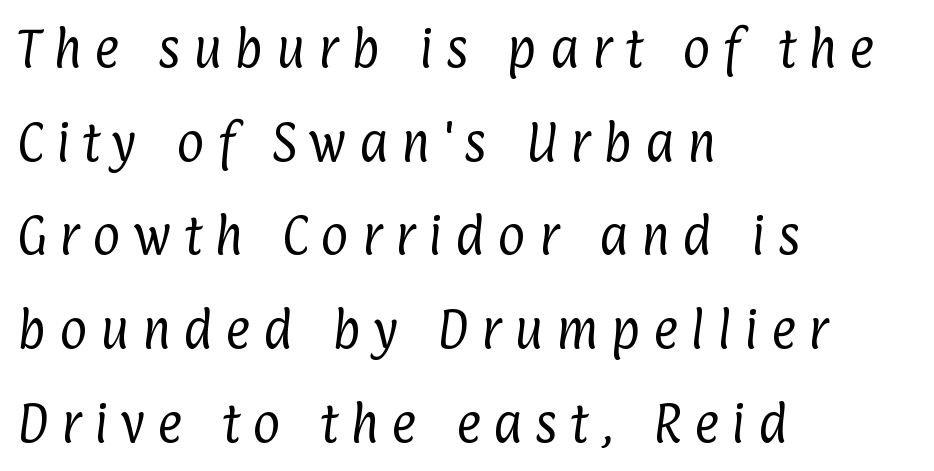
Stroke mass is kept to a normal reading level or below. The text was rendered using a sans face with plain stroke endings. Substantial extra tracking has been applied to these lines. A classic flush-left, rag-right setting is used for this passage. Varying glyph widths throughout — classic text-font behaviour. The block of text is sparse from top to bottom, with ample space between rows.
